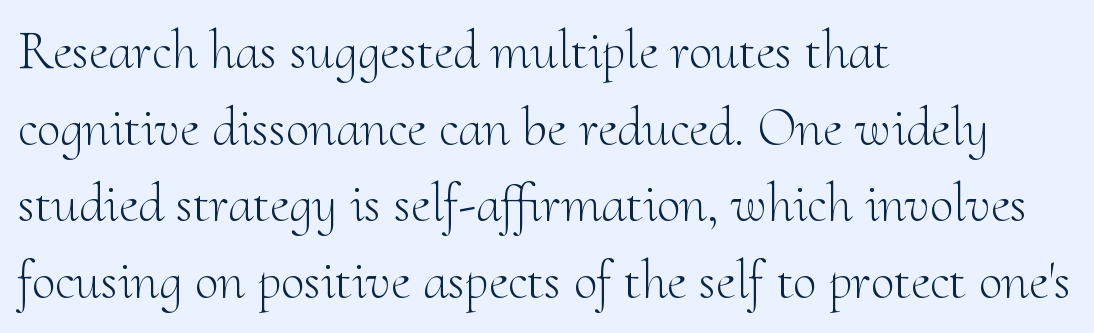
{"serif": "yes", "italic": "no", "bold": "no", "weight": "light", "width": "normal", "stroke_contrast": "medium", "x_height": "small", "monospaced": "no", "underline": "no", "align": "left", "line_spacing": "normal", "line_spacing_ratio": 1.42, "letter_spacing": "normal", "letter_spacing_em": 0.0, "glyph_px": 54}
